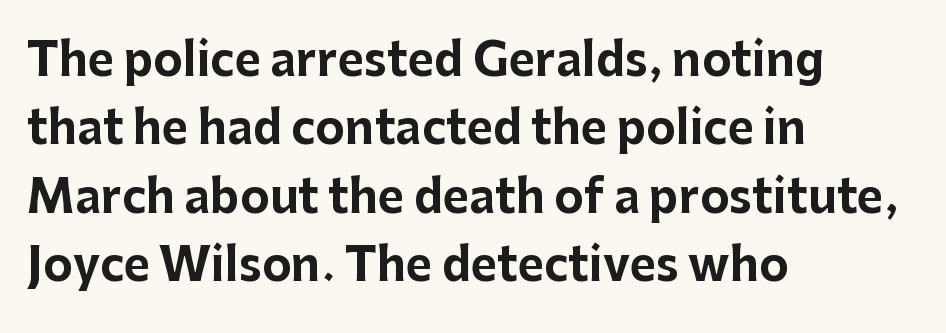
The image shows 45 px bold sans-serif type, upright; set left-aligned, normal line spacing (1.52x), normal letter spacing, not underlined; low stroke contrast and a medium x-height.
